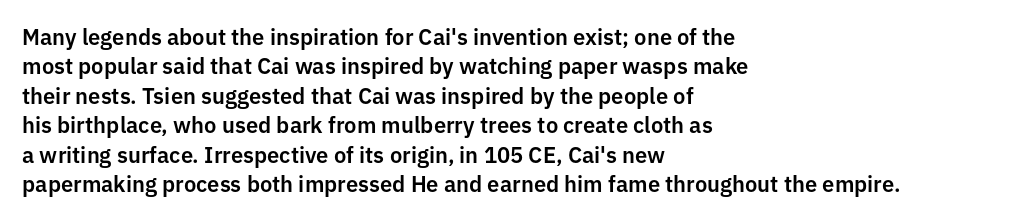
Q: Is the text italic (slanted)? A: No, it is upright.
Q: Is the text underlined? A: No.
Q: How is the paragraph aligned? A: Left-aligned.
Q: Is the spacing between letters normal or unusually wide? A: Normal.
Q: Is the spacing between lines tight, normal or loose? A: Normal.
